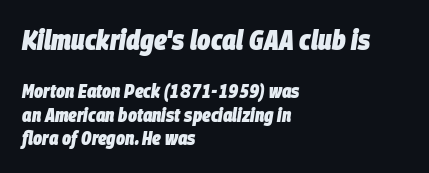
Q: Is the text bold? A: Yes.
Q: Is the text italic (slanted)? A: Yes, it leans right by about 9 degrees.
Q: Is the text underlined? A: No.
Q: How is the paragraph aligned? A: Left-aligned.
Q: Is the spacing between letters normal or unusually wide? A: Normal.
Q: Which block of text is set in a larger size, the first (top) or the second (bottom)? A: The first (top) one.
Q: Width (condensed, normal, or wide)? A: Condensed.
Q: Stroke contrast? A: Low.
Q: x-height? A: Large.
Q: Monospaced? A: No.
